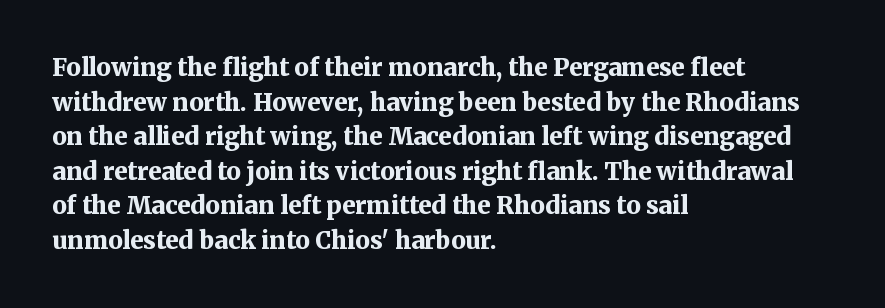
Rule under the text: the space is simply empty. Nothing unusual about the tracking: characters are spaced as the font intends. Leading: standard. This sample uses an upright cut, with every glyph sitting square on the baseline. Set as a true bold cut, around the 700 mark. Line beginnings align vertically; line endings do not.
